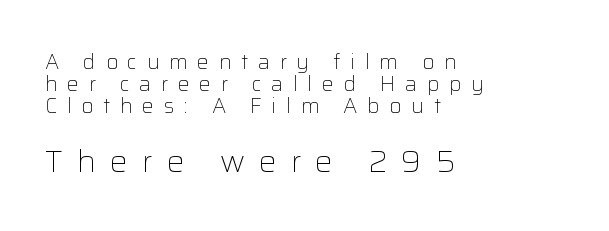
Q: Is the text bold? A: No.
Q: Is the text italic (slanted)? A: No, it is upright.
Q: Is the typeface a serif or a sans-serif typeface? A: Sans-serif.
Q: Is the text underlined? A: No.
Q: How is the paragraph aligned? A: Left-aligned.
Q: Is the spacing between letters normal or unusually wide? A: Unusually wide.
Q: Is the spacing between lines tight, normal or loose? A: Tight.
Q: Which block of text is set in a larger size, the first (top) or the second (bottom)? A: The second (bottom) one.
Q: Width (condensed, normal, or wide)? A: Normal.
Q: Stroke contrast? A: Low.
Q: x-height? A: Medium.
Q: Monospaced? A: No.
